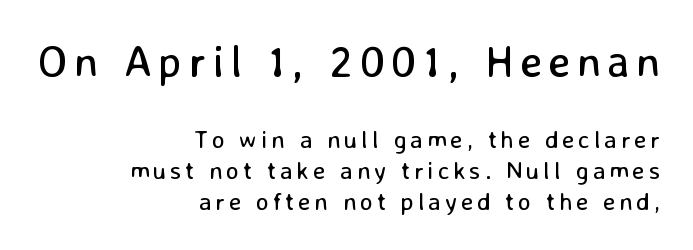
The image shows 44 px regular-weight sans-serif type, upright; set right-aligned, line spacing 1.24x, not underlined; the first (top) block is 1.76x larger; low stroke contrast and a medium x-height.
